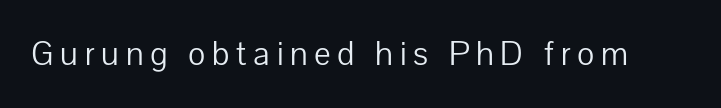
The image shows 35 px light sans-serif type, upright; set not underlined; low stroke contrast and a medium x-height.
